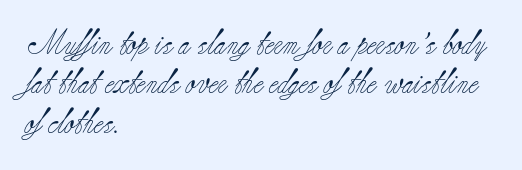
Q: Is the text bold? A: No.
Q: Is the text italic (slanted)? A: Yes.
Q: Is the text underlined? A: No.
Q: How is the paragraph aligned? A: Left-aligned.
Q: Is the spacing between letters normal or unusually wide? A: Normal.
Q: Is the spacing between lines tight, normal or loose? A: Normal.
